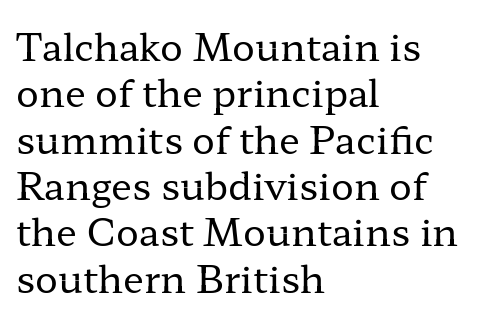
{"serif": "yes", "italic": "no", "bold": "no", "weight": "regular", "width": "wide", "stroke_contrast": "low", "x_height": "medium", "monospaced": "no", "underline": "no", "align": "left", "line_spacing_ratio": 1.22, "letter_spacing": "normal", "letter_spacing_em": 0.0, "glyph_px": 38}
